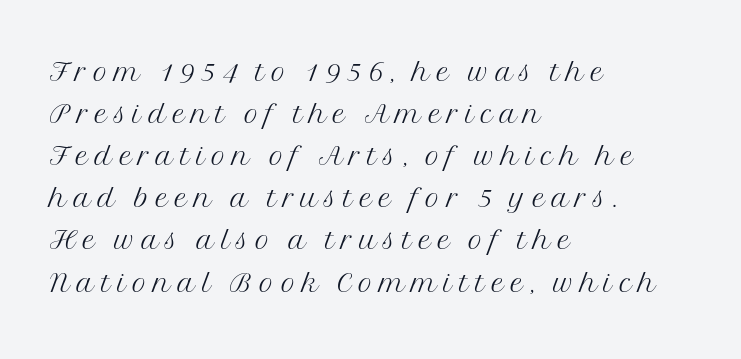
Q: Is the text bold? A: No.
Q: Is the text italic (slanted)? A: Yes.
Q: Is the typeface a serif or a sans-serif typeface? A: Serif.
Q: Is the text underlined? A: No.
Q: How is the paragraph aligned? A: Left-aligned.
Q: Is the spacing between lines tight, normal or loose? A: Tight.
Q: Width (condensed, normal, or wide)? A: Normal.
Q: Stroke contrast? A: Medium.
Q: x-height? A: Medium.
Q: Monospaced? A: No.
